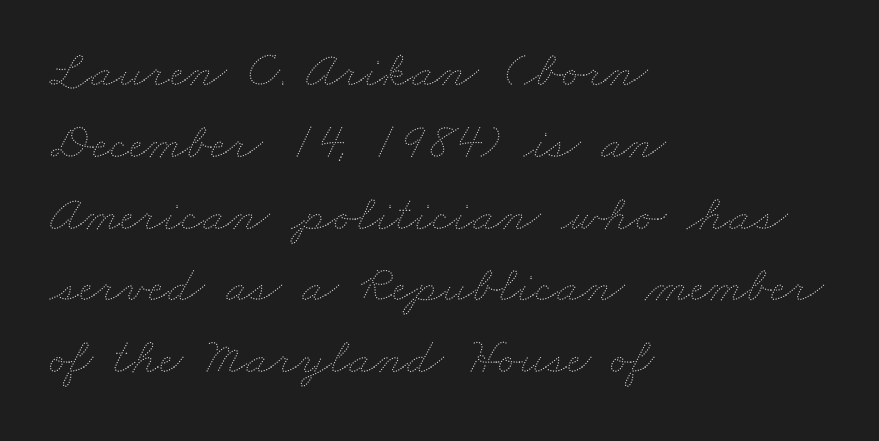
{"bold": "no", "weight": "thin", "width": "wide", "stroke_contrast": "medium", "x_height": "small", "monospaced": "no", "underline": "no", "align": "left", "line_spacing": "normal", "line_spacing_ratio": 1.38, "letter_spacing": "normal", "letter_spacing_em": 0.0, "glyph_px": 52}
